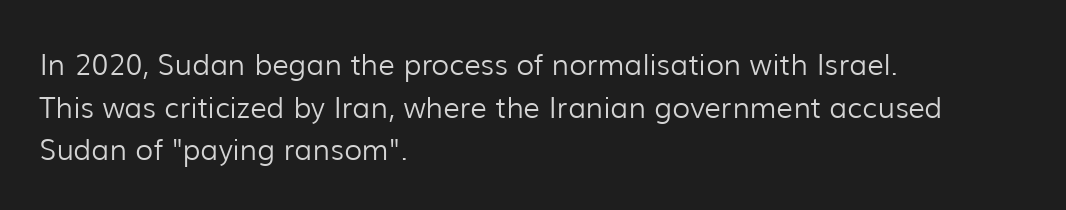
Heaviness? Minimal to ordinary, like unemphasized prose. A normal amount of white space separates one row of letters from the next. No extra tracking has been applied to these lines. The letters advance in unequal steps, a hallmark of proportional type. The typography opts for an upright posture over an oblique one. Each line starts at the same left margin while the right side varies.
